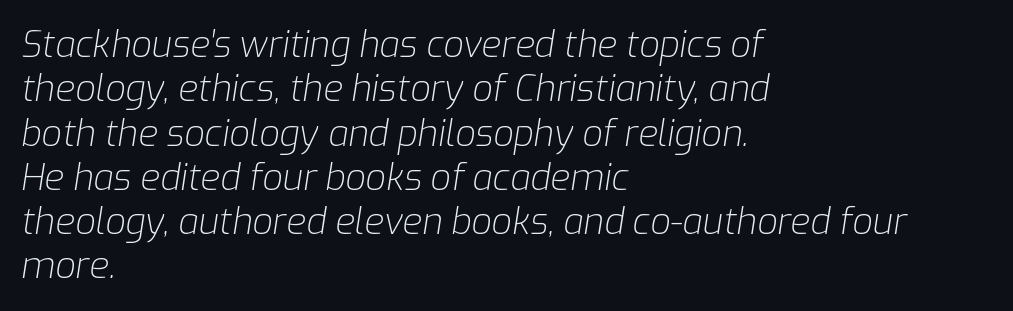
Q: Is the text bold? A: No.
Q: Is the text italic (slanted)? A: Yes, it leans right by about 9 degrees.
Q: Is the text underlined? A: No.
Q: How is the paragraph aligned? A: Left-aligned.
Q: Is the spacing between letters normal or unusually wide? A: Normal.
Q: Width (condensed, normal, or wide)? A: Normal.
Q: Stroke contrast? A: Low.
Q: x-height? A: Medium.
Q: Monospaced? A: No.
